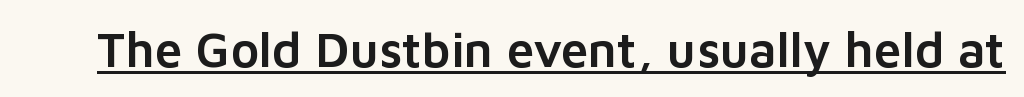
{"serif": "no", "italic": "no", "width": "normal", "stroke_contrast": "low", "x_height": "medium", "monospaced": "no", "underline": "yes", "letter_spacing": "normal", "letter_spacing_em": 0.0, "glyph_px": 49}
